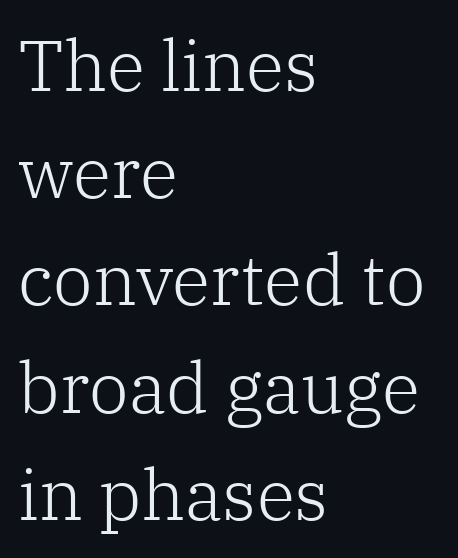
If you measured baseline to baseline, you'd find a middling distance. Look at the tracking — it's just the regular setting, nothing added. Look at the bottom of the vertical strokes: they flare into serifs here. Is this a fixed-width face? No — the glyphs have proportional, varying widths. A student would call this left alignment; a typographer would say flush left, rag right.
